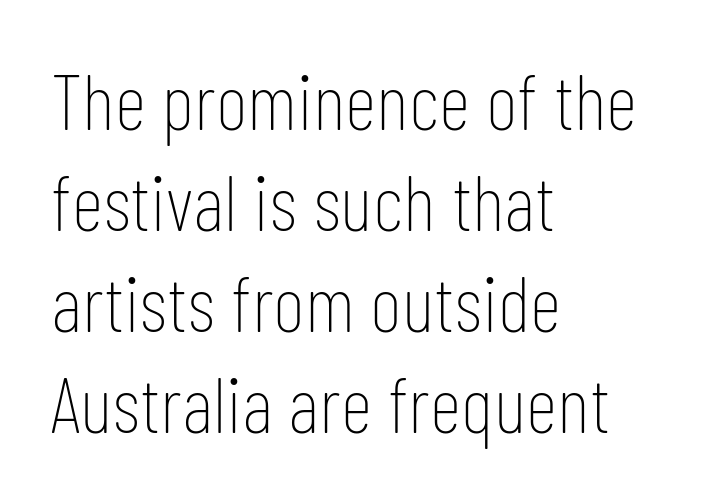
{"serif": "no", "italic": "no", "bold": "no", "weight": "thin", "width": "condensed", "stroke_contrast": "low", "x_height": "medium", "monospaced": "no", "underline": "no", "align": "left", "line_spacing": "normal", "line_spacing_ratio": 1.28, "letter_spacing": "normal", "letter_spacing_em": 0.0, "glyph_px": 79}
